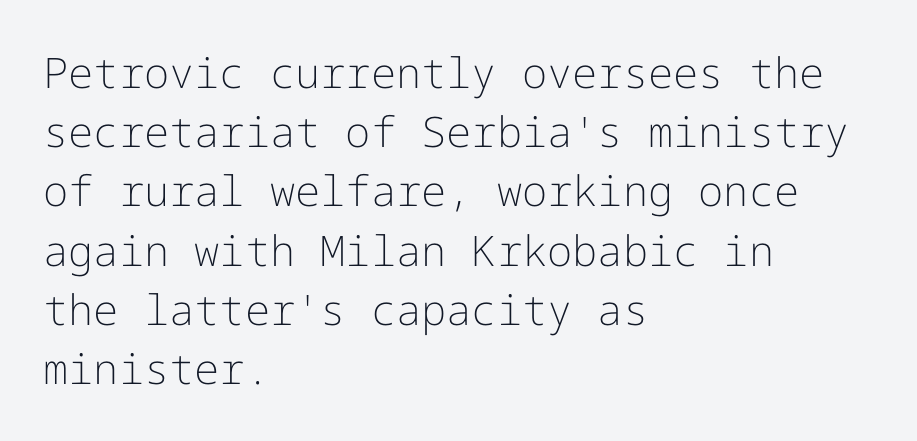
{"serif": "no", "italic": "no", "bold": "no", "weight": "light", "width": "normal", "stroke_contrast": "low", "x_height": "medium", "underline": "no", "align": "left", "line_spacing": "normal", "line_spacing_ratio": 1.41, "letter_spacing": "normal", "letter_spacing_em": 0.0, "glyph_px": 42}
